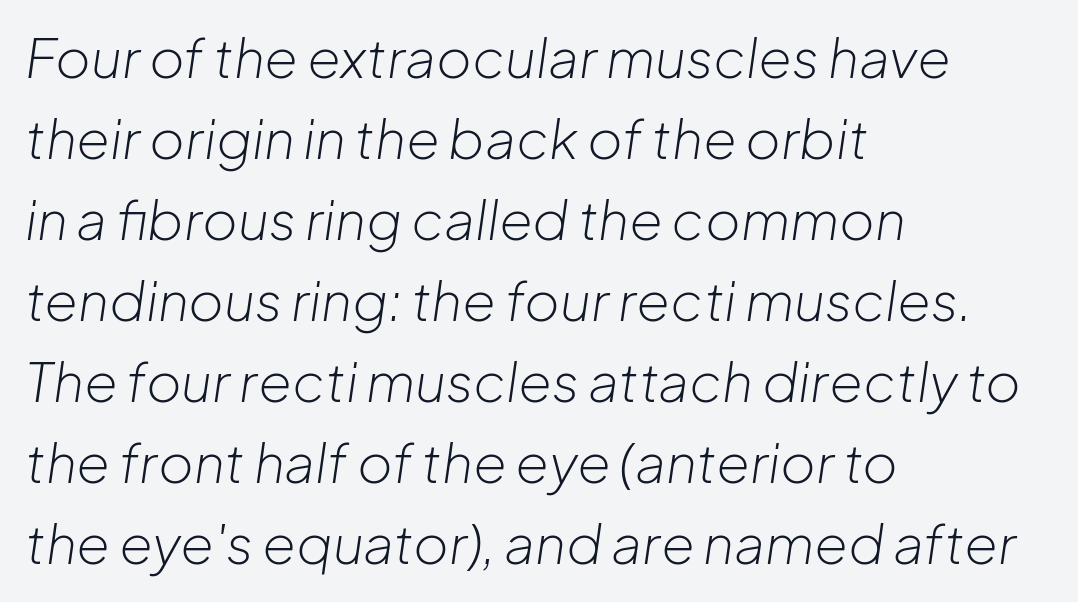
The letterforms sit at book weight or below. Is this a fixed-width face? No — the glyphs have proportional, varying widths. The passage shown stacks its lines at a standard gap. Spacing between characters is what you'd get straight out of the box. Underlining? Definitely not there.
